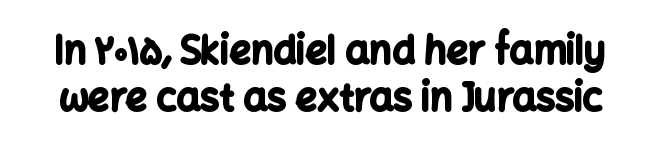
The image shows 38 px bold sans-serif type, upright; set line spacing 1.24x, normal letter spacing, not underlined; low stroke contrast and a medium x-height.
